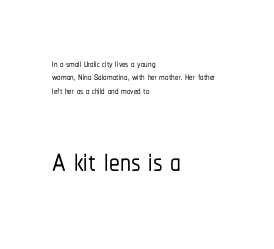
The text block is weighted toward the left margin, trailing off unevenly rightward. Look at the bottom of the vertical strokes: they stop flat, with no serifs. The zone under the glyphs is completely vacant. These lines huddle together more closely than default settings would place them. Bigger letters appear in the bottom chunk; the top chunk is reduced. This rendering leaves character spacing at its baseline value.
